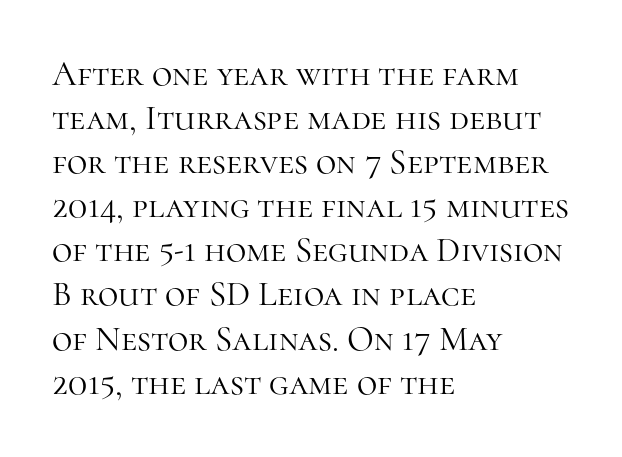
{"serif": "yes", "italic": "no", "bold": "no", "weight": "light", "width": "normal", "stroke_contrast": "high", "x_height": "medium", "monospaced": "no", "underline": "no", "align": "left", "line_spacing": "normal", "line_spacing_ratio": 1.26, "letter_spacing": "normal", "letter_spacing_em": 0.0, "glyph_px": 35}
